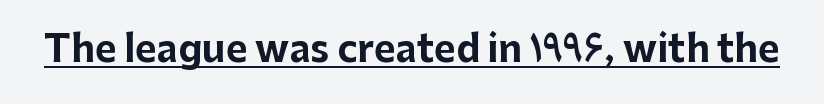
{"serif": "no", "italic": "no", "bold": "yes", "weight": "bold", "width": "normal", "stroke_contrast": "low", "x_height": "medium", "monospaced": "no", "underline": "yes", "letter_spacing": "normal", "letter_spacing_em": 0.0, "glyph_px": 37}
